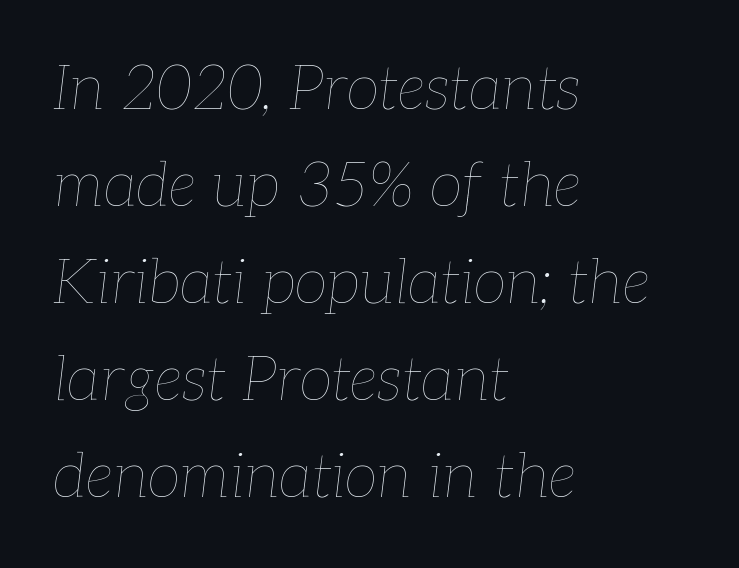
{"italic": "yes", "lean": "right", "slant_degrees": 7, "bold": "no", "weight": "thin", "width": "normal", "stroke_contrast": "low", "x_height": "medium", "monospaced": "no", "underline": "no", "align": "left", "line_spacing": "normal", "line_spacing_ratio": 1.59, "letter_spacing": "normal", "letter_spacing_em": 0.0, "glyph_px": 61}
